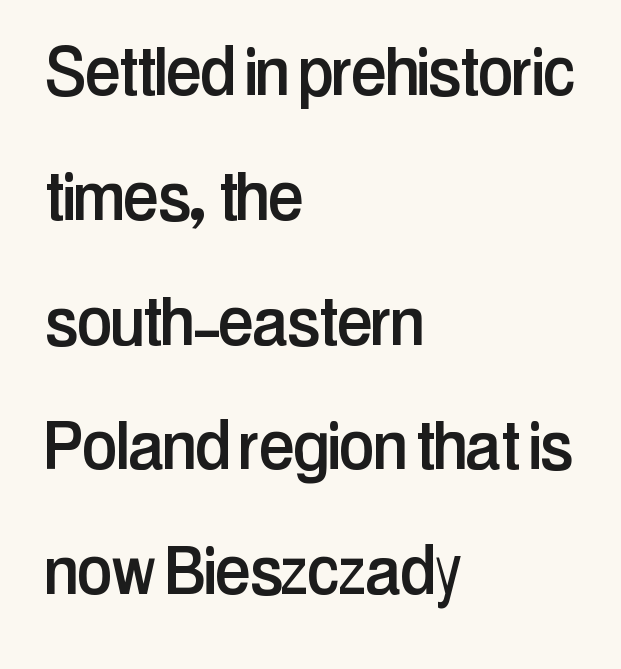
{"serif": "no", "italic": "no", "width": "condensed", "stroke_contrast": "low", "x_height": "medium", "monospaced": "no", "underline": "no", "align": "left", "line_spacing": "normal", "line_spacing_ratio": 1.56, "letter_spacing": "normal", "letter_spacing_em": 0.0, "glyph_px": 80}
